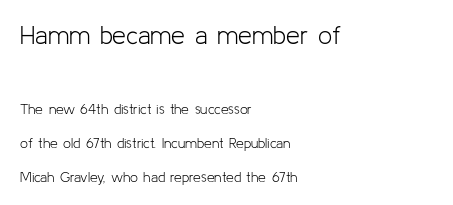
{"italic": "no", "bold": "no", "underline": "no", "align": "left", "line_spacing": "loose", "line_spacing_ratio": 2.41, "letter_spacing": "normal", "letter_spacing_em": 0.0, "larger_block": "first", "size_ratio": 1.79, "glyph_px": 25}
